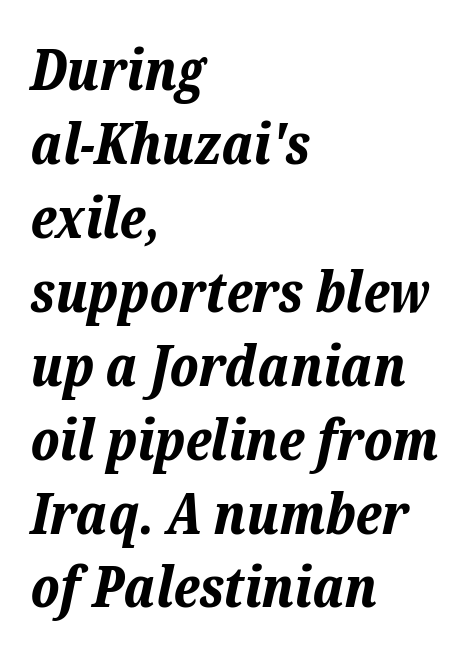
Q: Is the text bold? A: Yes.
Q: Is the text italic (slanted)? A: Yes, it leans right by about 12 degrees.
Q: Is the text underlined? A: No.
Q: How is the paragraph aligned? A: Left-aligned.
Q: Is the spacing between letters normal or unusually wide? A: Normal.
Q: Is the spacing between lines tight, normal or loose? A: Normal.
Q: Width (condensed, normal, or wide)? A: Normal.
Q: Stroke contrast? A: Low.
Q: x-height? A: Medium.
Q: Monospaced? A: No.
